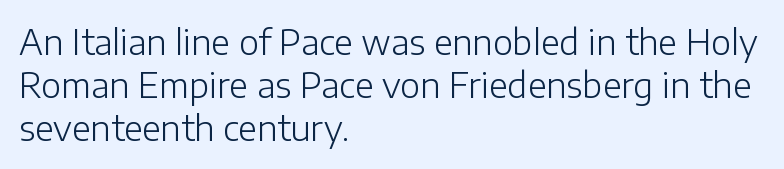
Q: Is the text bold? A: No.
Q: Is the text italic (slanted)? A: No, it is upright.
Q: Is the typeface a serif or a sans-serif typeface? A: Sans-serif.
Q: Is the text underlined? A: No.
Q: How is the paragraph aligned? A: Left-aligned.
Q: Is the spacing between letters normal or unusually wide? A: Normal.
Q: Is the spacing between lines tight, normal or loose? A: Normal.
Q: Width (condensed, normal, or wide)? A: Normal.
Q: Stroke contrast? A: Low.
Q: x-height? A: Medium.
Q: Monospaced? A: No.
